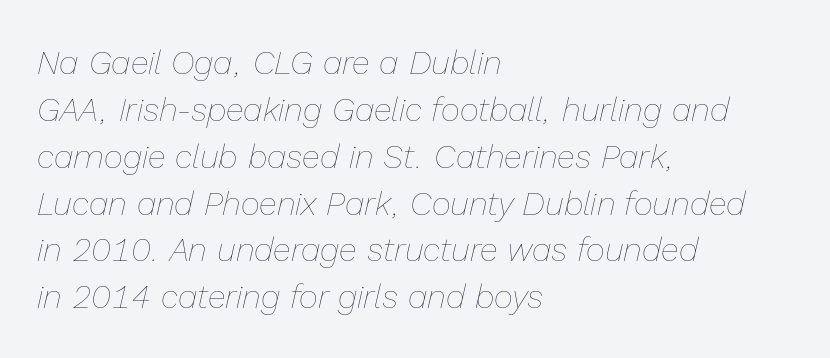
Q: Is the text bold? A: No.
Q: Is the text italic (slanted)? A: Yes, it leans right by about 13 degrees.
Q: Is the text underlined? A: No.
Q: How is the paragraph aligned? A: Left-aligned.
Q: Is the spacing between letters normal or unusually wide? A: Normal.
Q: Is the spacing between lines tight, normal or loose? A: Normal.
Q: Width (condensed, normal, or wide)? A: Normal.
Q: Stroke contrast? A: Low.
Q: x-height? A: Medium.
Q: Monospaced? A: No.
